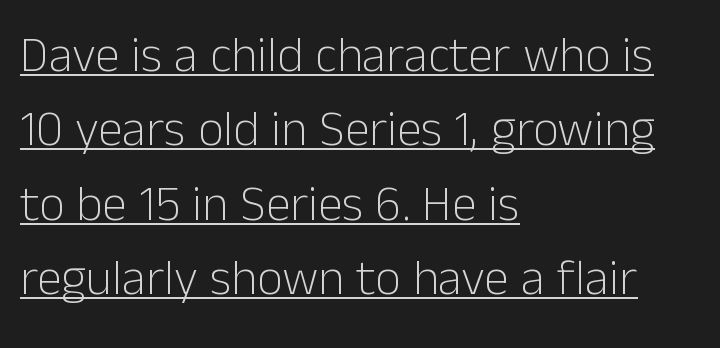
The image shows 50 px light sans-serif type, upright; set left-aligned, normal line spacing (1.49x), normal letter spacing, underlined; low stroke contrast and a medium x-height.
